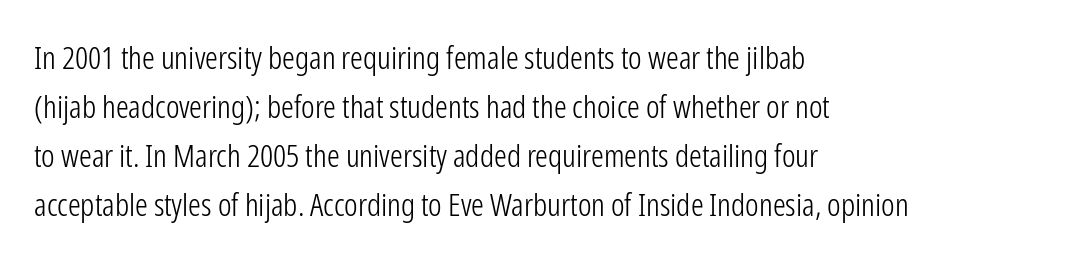
The image shows 32 px light, condensed sans-serif type, upright; set left-aligned, normal line spacing (1.53x), normal letter spacing, not underlined; low stroke contrast and a medium x-height.
